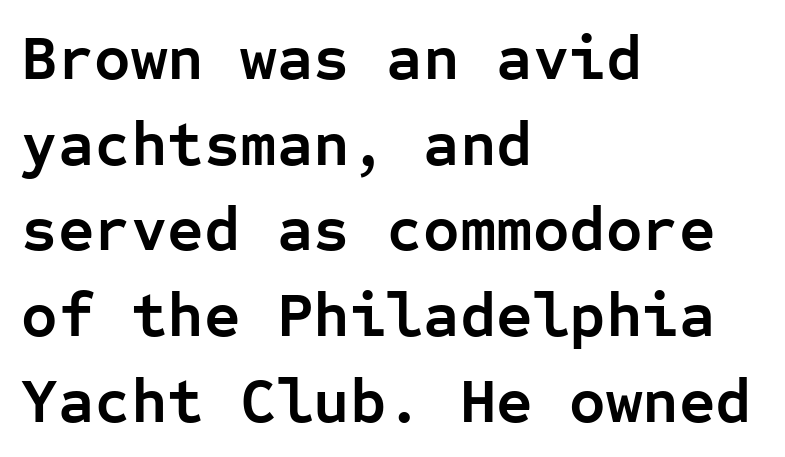
The image shows 63 px semibold sans-serif type, upright, monospaced; set left-aligned, normal line spacing (1.36x), normal letter spacing, not underlined; low stroke contrast and a medium x-height.
